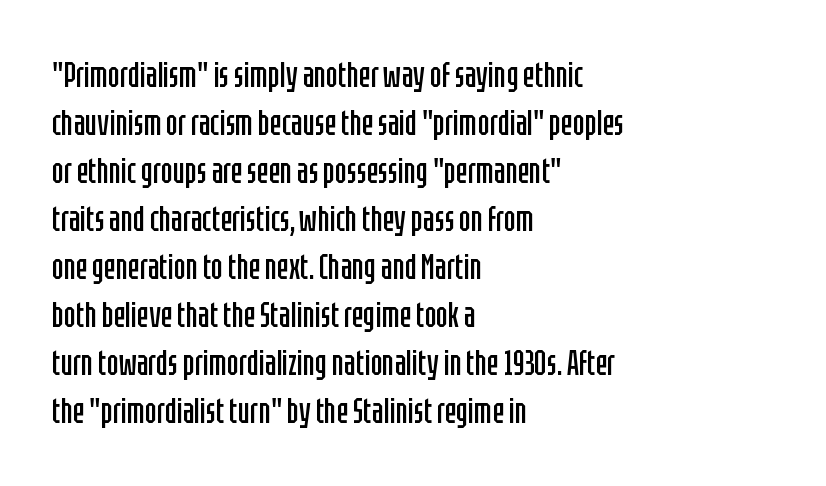
Look at the tracking — it's just the regular setting, nothing added. A quiet, ordinary-to-light weight characterises the typeface. The typesetter chose a ragged-right arrangement here. Nope, no serifs anywhere on these letters. You could not count columns in this text — the font is proportionally spaced. Posture: upright roman.
